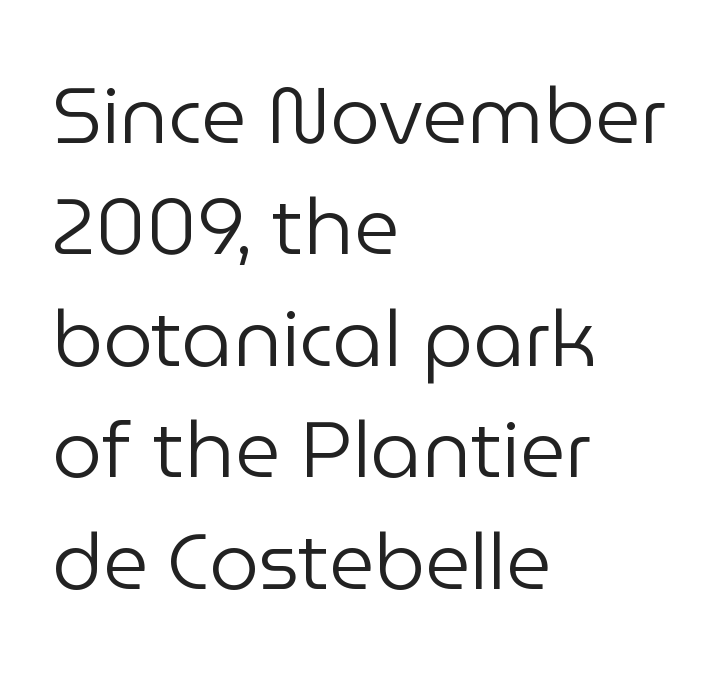
These lines stack with their left ends in a neat column. On a weight scale, this lands at 450 or below. It's the straight-up-and-down kind of type. The leading is moderate, giving the passage an even texture. This rendering employs a face without finishing strokes, i.e., a sans-serif.
